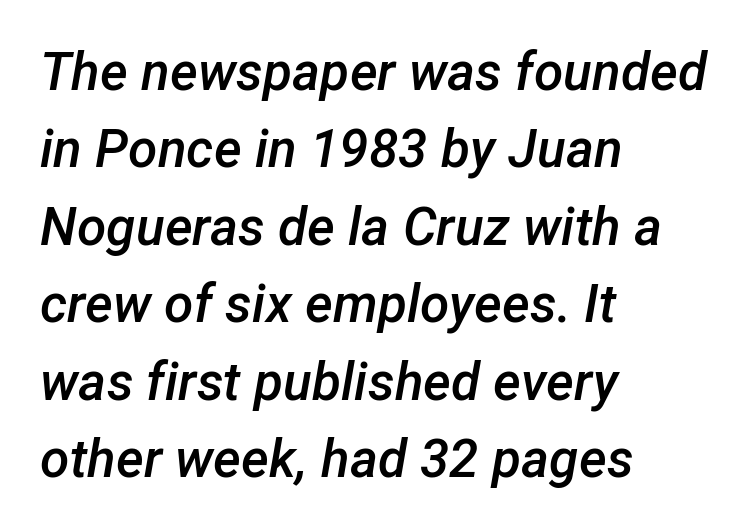
The rendering keeps characters at their native spacing. Designer's note — italics engaged. Short and long lines alike share a common starting point at left. Type without underlining. Regarding leading, the lines here are spaced in the standard way. Do the characters align in a grid? No, the font is proportional.
